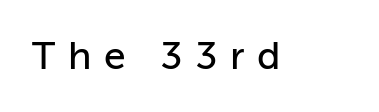
The image shows 39 px sans-serif type, upright; set unusually wide letter spacing (+0.32 em), not underlined; low stroke contrast and a medium x-height.
